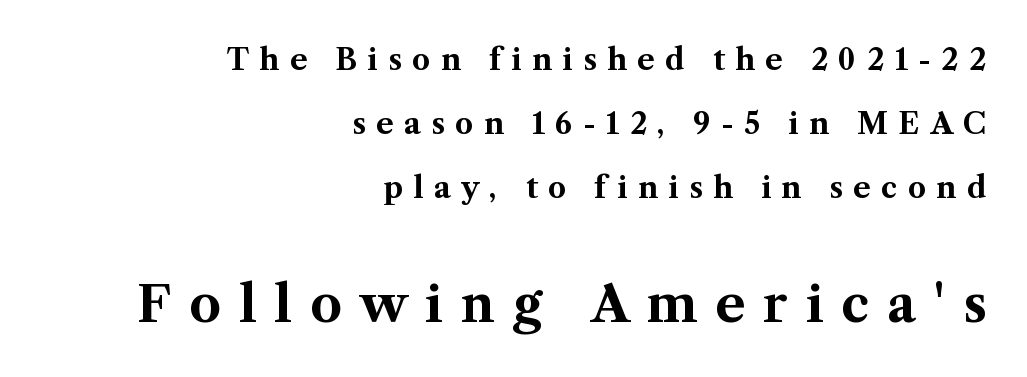
{"serif": "yes", "italic": "no", "bold": "yes", "weight": "bold", "width": "normal", "stroke_contrast": "medium", "x_height": "medium", "monospaced": "no", "underline": "no", "align": "right", "line_spacing": "loose", "line_spacing_ratio": 2.21, "letter_spacing": "wide", "letter_spacing_em": 0.36, "larger_block": "second", "size_ratio": 1.72, "glyph_px": 50}
